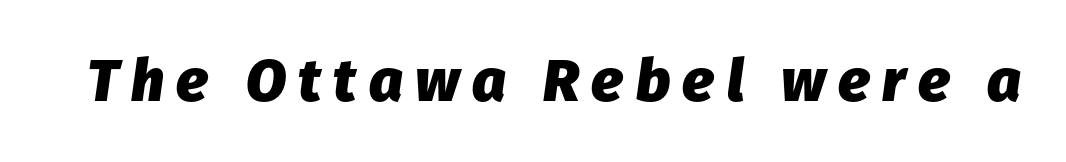
Q: Is the text bold? A: Yes.
Q: Is the text italic (slanted)? A: Yes, it leans right by about 8 degrees.
Q: Is the text underlined? A: No.
Q: Is the spacing between letters normal or unusually wide? A: Unusually wide.
Q: Width (condensed, normal, or wide)? A: Normal.
Q: Stroke contrast? A: Low.
Q: x-height? A: Medium.
Q: Monospaced? A: No.
